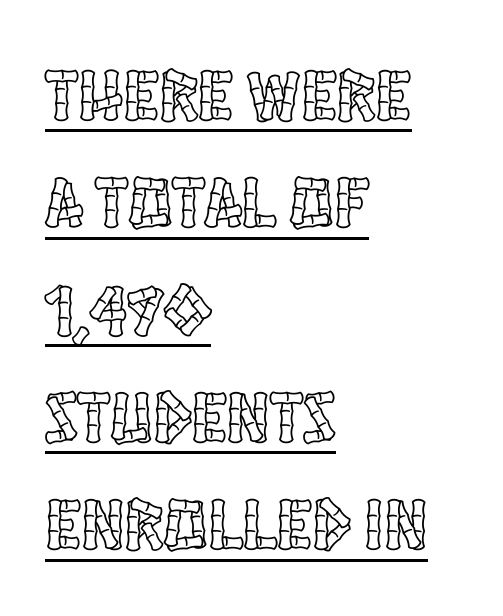
The image shows 73 px condensed type, upright; set left-aligned, normal line spacing (1.47x), normal letter spacing, underlined; a large x-height.
